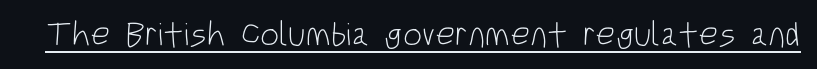
The image shows 34 px light, condensed sans-serif type, upright; set normal letter spacing, underlined; low stroke contrast and a large x-height.
